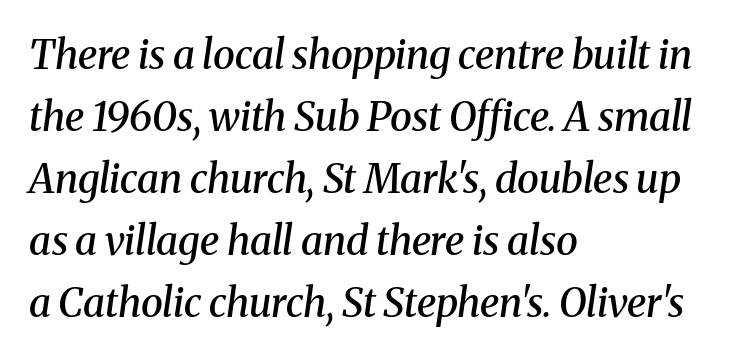
The words here are not underlined. Emphasis-style slanted type is in use. In CSS terms this would be text-align: left. Each letter's strokes conclude with small projecting serifs. I'd describe the lettering as semibold — firm but not a full bold. These lines keep a tight, regular rhythm from letter to letter.
